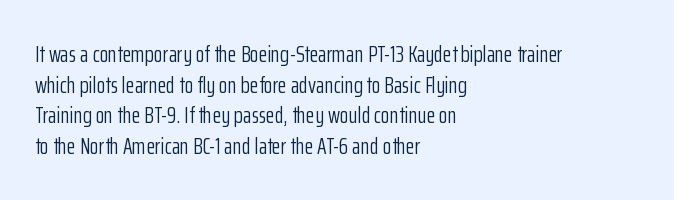
Vertical spacing — default. The text block is weighted toward the left margin, trailing off unevenly rightward. The baseline area is clear. These lines keep a tight, regular rhythm from letter to letter. No extra ink here — the face is not bold.
